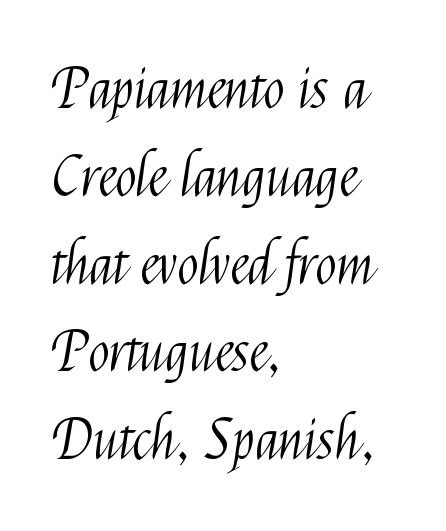
These lines keep a tight, regular rhythm from letter to letter. The paragraph shown leans on its left margin. Honestly, the row spacing looks completely unremarkable. Grotesque or geometric, the face here clearly has no serifs.
